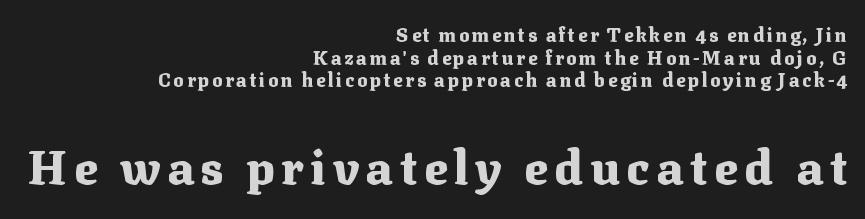
Q: Is the text bold? A: Yes.
Q: Is the text italic (slanted)? A: No, it is upright.
Q: Is the typeface a serif or a sans-serif typeface? A: Serif.
Q: Is the text underlined? A: No.
Q: How is the paragraph aligned? A: Right-aligned.
Q: Which block of text is set in a larger size, the first (top) or the second (bottom)? A: The second (bottom) one.
Q: Width (condensed, normal, or wide)? A: Normal.
Q: Stroke contrast? A: Medium.
Q: x-height? A: Medium.
Q: Monospaced? A: No.
